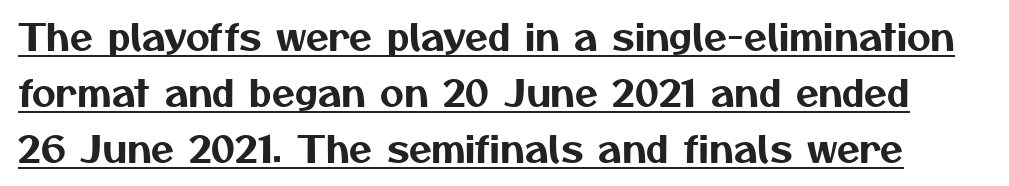
The specimen includes a rule beneath the text block's lines. The rendering uses a moderate line-height, typical for paragraphs. This sample has the flowing, uneven cadence of proportional lettering. Nothing sits at the stroke ends, so this counts as sans-serif. Compared with typical body copy, the letter spacing here is the same.
